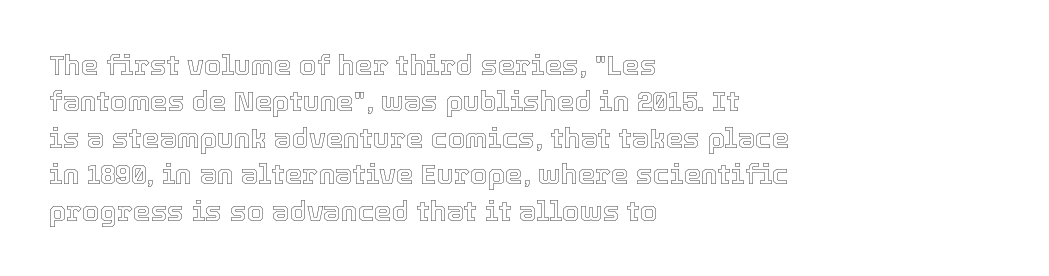
The image shows 28 px text type, upright; set left-aligned, normal line spacing (1.3x), normal letter spacing, not underlined; a medium x-height.
